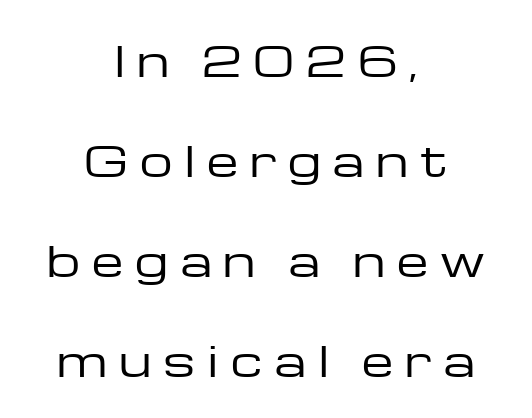
The image shows 41 px regular-weight, wide sans-serif type, upright; set centered, loose line spacing (2.44x), unusually wide letter spacing (+0.29 em), not underlined; low stroke contrast and a medium x-height.
